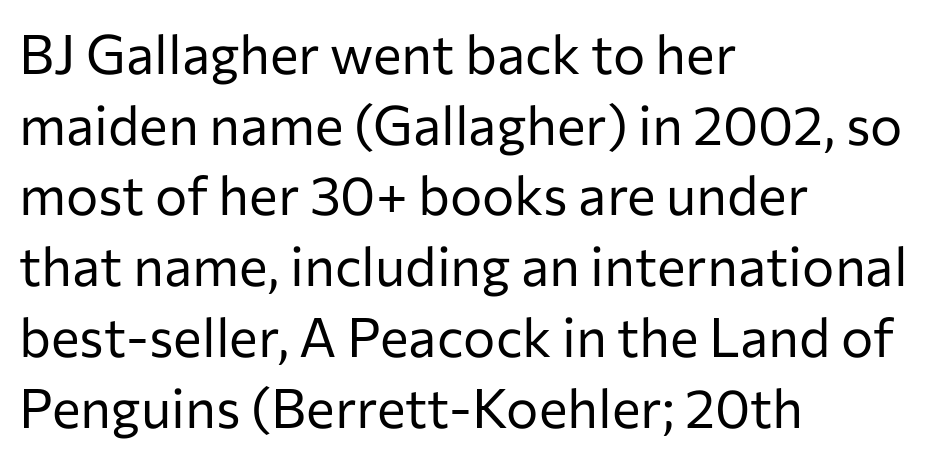
These lines are rendered in a variable-pitch font. A typesetter would mark this as roman, not italic. Letter spacing: default. Rows of type keep a routine distance in the vertical direction. Descenders are the only things crossing below the line. This reads as an unemphasized weight, regular at the heaviest.
